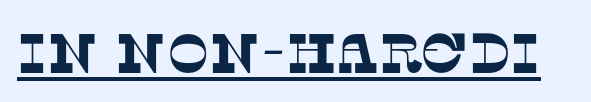
{"serif": "yes", "width": "normal", "stroke_contrast": "low", "x_height": "large", "monospaced": "no", "underline": "yes", "letter_spacing": "normal", "letter_spacing_em": 0.0, "glyph_px": 56}
